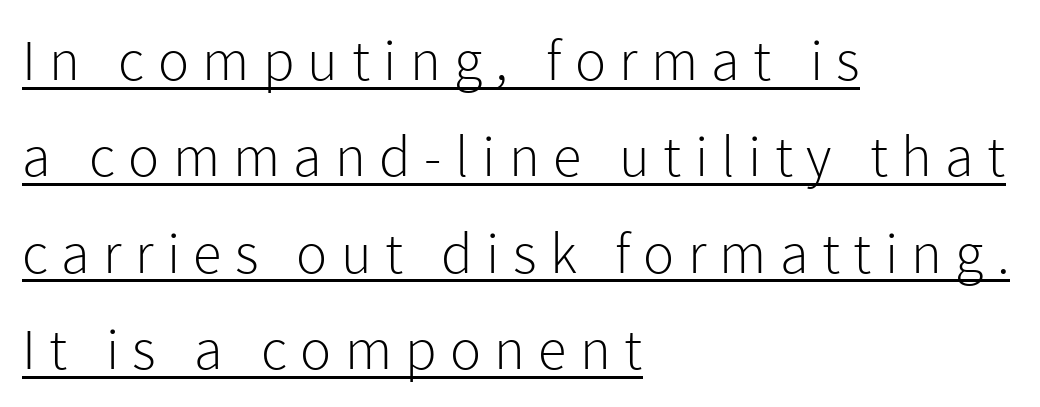
Each new line begins a customary step beneath the previous one. A typesetter would call this proportional, since set widths differ per character. Ink coverage per letter is moderate at most. Unlike italic type, these characters show no tilt at all. The lines are quadded left.
